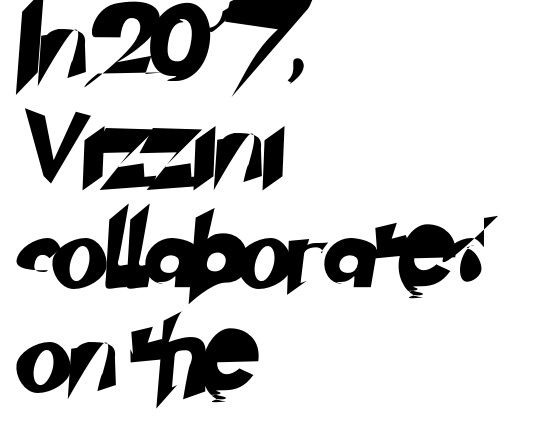
The image shows 73 px sans-serif type; set left-aligned, normal line spacing (1.43x), normal letter spacing, not underlined; low stroke contrast and a small x-height.
